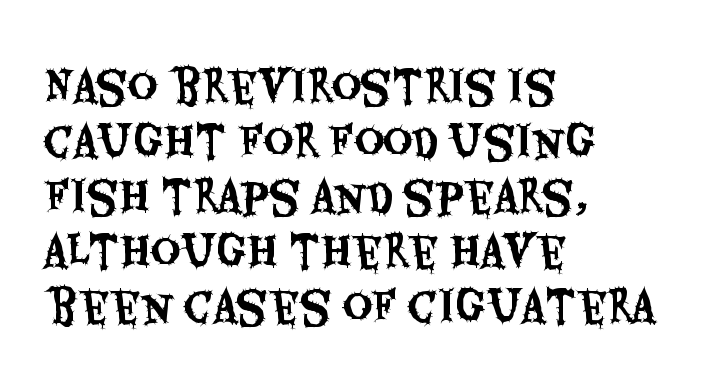
{"serif": "no", "italic": "no", "width": "condensed", "stroke_contrast": "medium", "x_height": "large", "monospaced": "no", "underline": "no", "align": "left", "line_spacing": "normal", "line_spacing_ratio": 1.34, "letter_spacing": "normal", "letter_spacing_em": 0.0, "glyph_px": 41}
